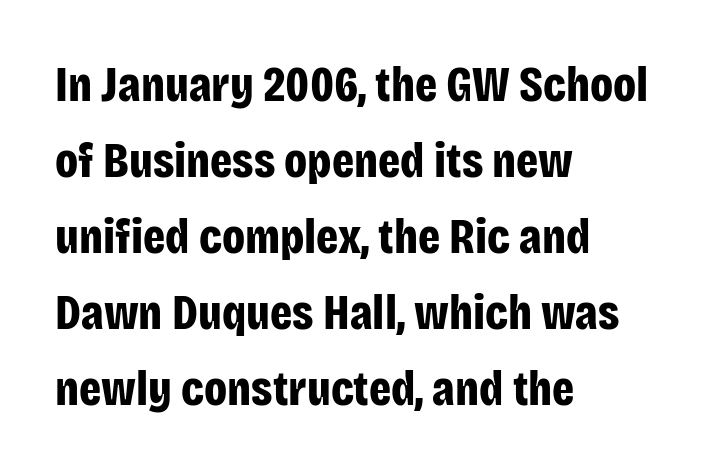
The image shows 49 px bold, condensed sans-serif type, upright; set left-aligned, normal line spacing (1.55x), normal letter spacing, not underlined; low stroke contrast and a large x-height.
